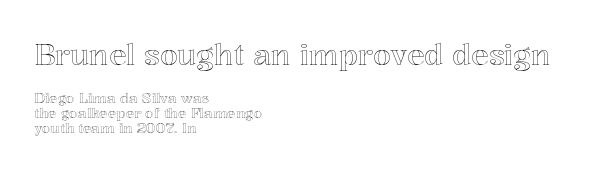
Quick note: underline off. Nope, not italic — everything's standing straight. In terms of letterspacing, this is plain default setting. Here the designer chose a conventional face with non-uniform glyph widths. Caption: multi-line text, flush left, ragged right.
